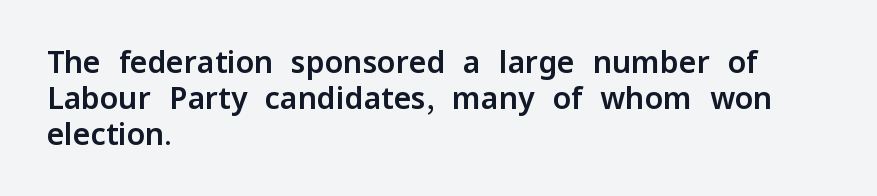
Q: Is the text italic (slanted)? A: No, it is upright.
Q: Is the typeface a serif or a sans-serif typeface? A: Sans-serif.
Q: Is the text underlined? A: No.
Q: How is the paragraph aligned? A: Left-aligned.
Q: Is the spacing between letters normal or unusually wide? A: Normal.
Q: Width (condensed, normal, or wide)? A: Normal.
Q: Stroke contrast? A: Low.
Q: x-height? A: Medium.
Q: Monospaced? A: No.
